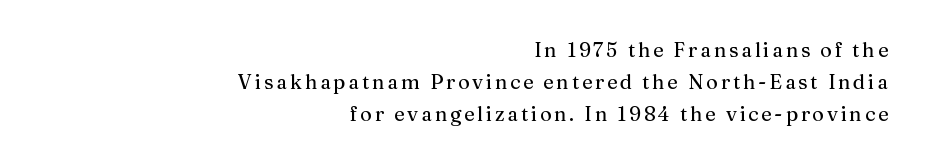
Whoever set this chose a conventional vertical rhythm. Each row of text sits above clean, open space. Is the block centered? No — it sits flush against the right margin. Upright lettering throughout.
